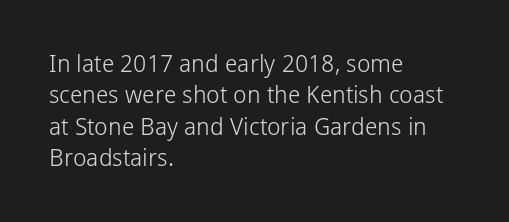
The image shows 24 px text type, upright; set left-aligned, normal line spacing (1.31x), normal letter spacing, not underlined.
